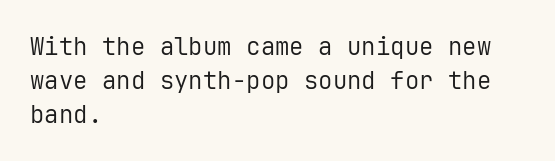
Decoration check: the copy has no underline. Teacher's note: observe the even left margin — that is flush-left alignment. Interline gaps are of average width in this sample. No chunkiness to these letters — they're not bold. These lines were composed using upright roman letters.
